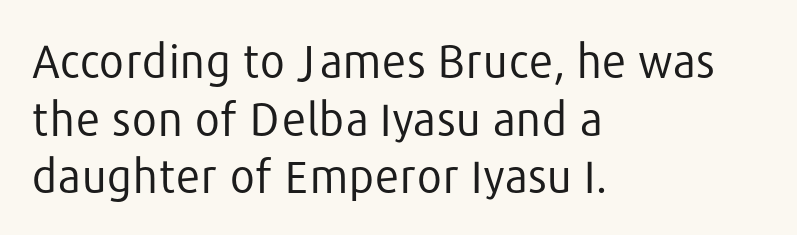
The image shows 45 px regular-weight sans-serif type, upright; set left-aligned, normal line spacing (1.28x), normal letter spacing, not underlined; low stroke contrast and a medium x-height.
